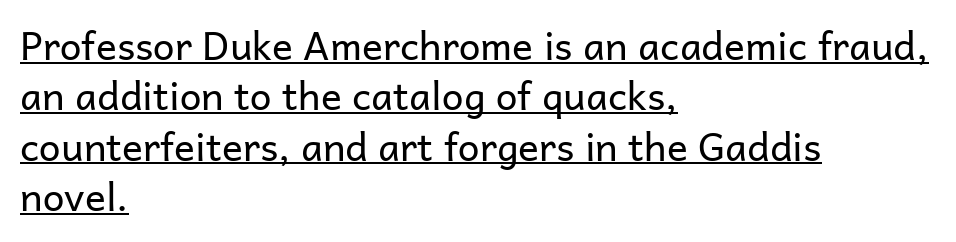
Compared with a typical body face, this is equally light or lighter still. Notice how the stems are strictly vertical — no italics here. Each letter's strokes conclude bluntly, with no projecting serifs. Honestly, the letter spacing is just normal — you wouldn't notice it. A typesetter would call this proportional, since set widths differ per character.
